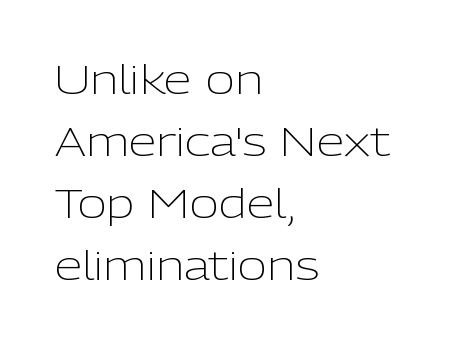
The image shows 40 px light sans-serif type, upright; set left-aligned, normal line spacing (1.55x), normal letter spacing, not underlined; low stroke contrast and a medium x-height.
